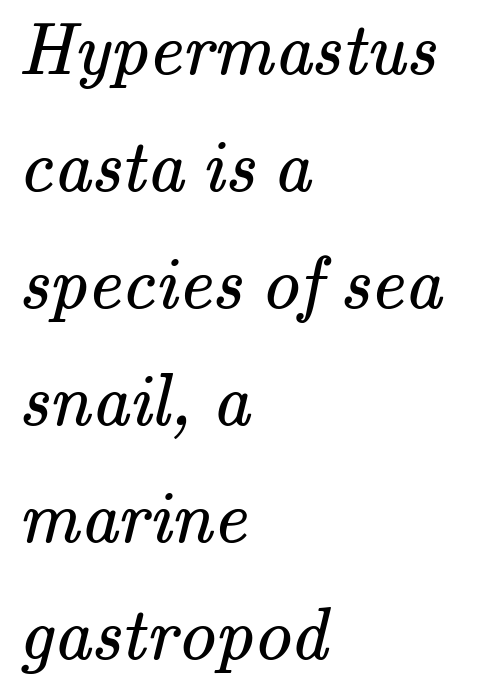
{"serif": "yes", "bold": "no", "weight": "regular", "width": "normal", "stroke_contrast": "medium", "x_height": "small", "monospaced": "no", "underline": "no", "align": "left", "line_spacing": "normal", "line_spacing_ratio": 1.58, "letter_spacing": "normal", "letter_spacing_em": 0.0, "glyph_px": 74}
